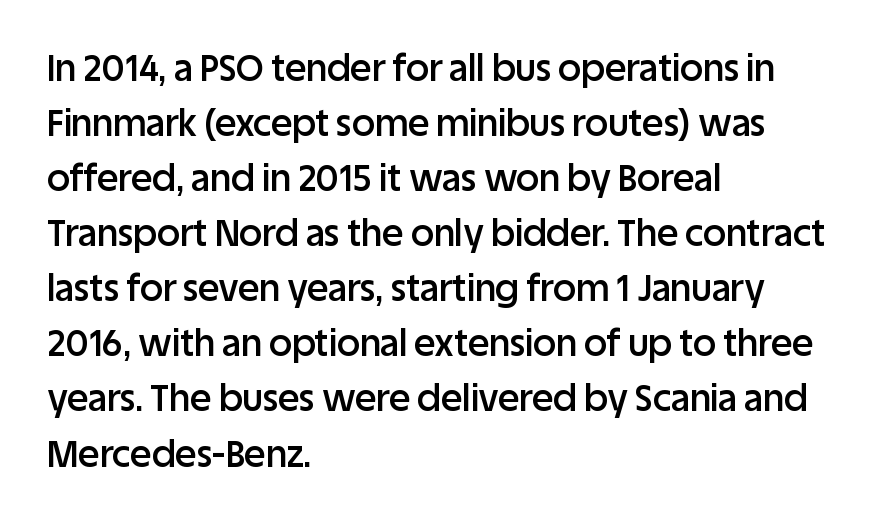
The image shows 36 px semibold sans-serif type, upright; set left-aligned, normal line spacing (1.53x), normal letter spacing, not underlined; low stroke contrast and a large x-height.
